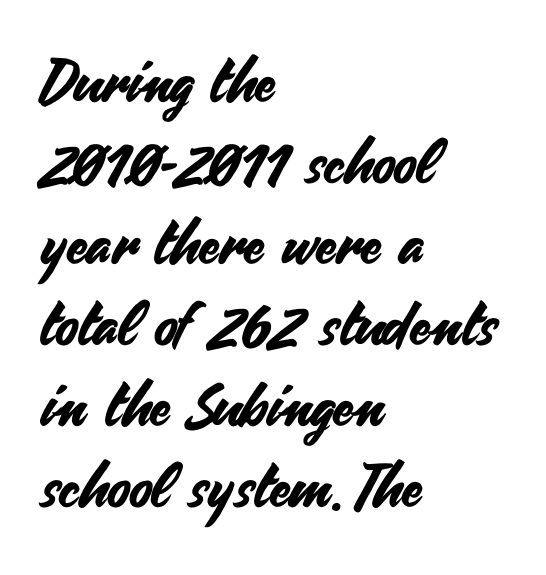
{"serif": "no", "width": "normal", "stroke_contrast": "medium", "x_height": "small", "monospaced": "no", "underline": "no", "align": "left", "line_spacing": "normal", "line_spacing_ratio": 1.35, "letter_spacing": "normal", "letter_spacing_em": 0.0, "glyph_px": 60}
